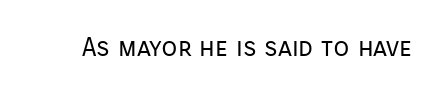
A roman cut, with each character standing at attention. Decoration check: the copy has no underline. The gaps between neighbouring characters are ordinary and unremarkable. Bold? No — there's no thickening of the strokes.
